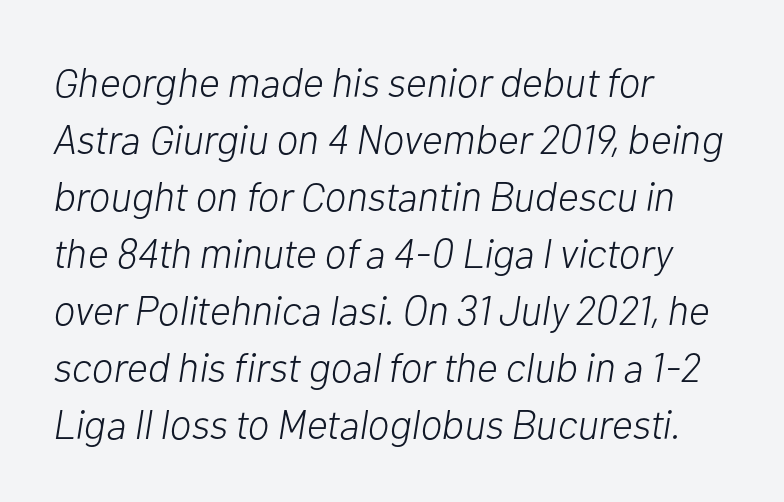
{"italic": "yes", "lean": "right", "slant_degrees": 10, "bold": "no", "weight": "light", "width": "normal", "stroke_contrast": "low", "x_height": "medium", "monospaced": "no", "underline": "no", "align": "left", "line_spacing": "normal", "line_spacing_ratio": 1.39, "letter_spacing": "normal", "letter_spacing_em": 0.0, "glyph_px": 41}
